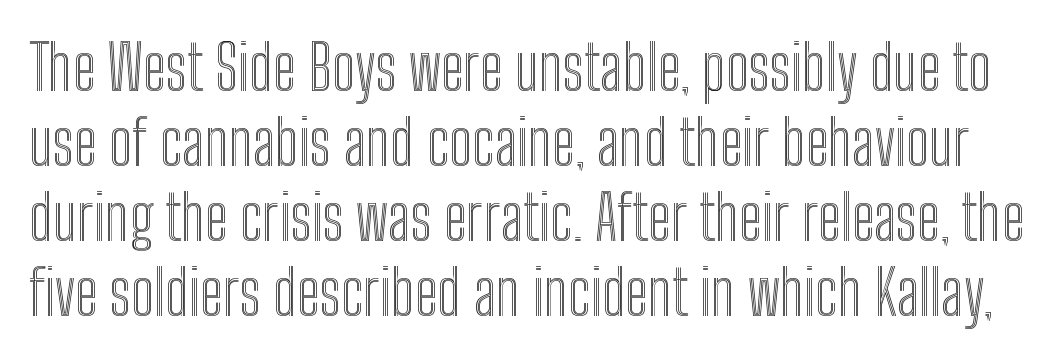
{"italic": "no", "width": "condensed", "x_height": "medium", "monospaced": "no", "underline": "no", "line_spacing_ratio": 1.21, "letter_spacing": "normal", "letter_spacing_em": 0.0, "glyph_px": 62}
